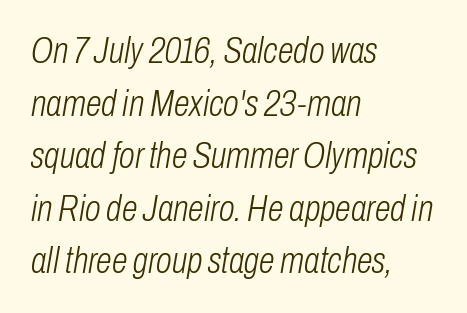
Weight: not bold — regular or lighter. The line-height multiplier appears to be the usual default. Characters are canted at an angle relative to the baseline's perpendicular. Each letter keeps its own natural width here, so spacing adapts to shape. The paragraph shown leans on its left margin. The space beneath each line is pristine and unruled.
